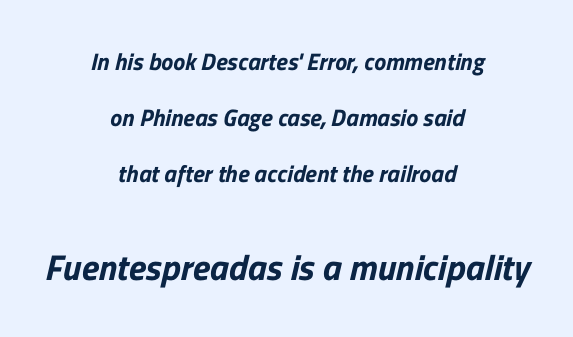
Q: Is the typeface a serif or a sans-serif typeface? A: Sans-serif.
Q: Is the text underlined? A: No.
Q: How is the paragraph aligned? A: Centered.
Q: Is the spacing between letters normal or unusually wide? A: Normal.
Q: Is the spacing between lines tight, normal or loose? A: Loose.
Q: Which block of text is set in a larger size, the first (top) or the second (bottom)? A: The second (bottom) one.
Q: Width (condensed, normal, or wide)? A: Normal.
Q: Stroke contrast? A: Low.
Q: x-height? A: Medium.
Q: Monospaced? A: No.
